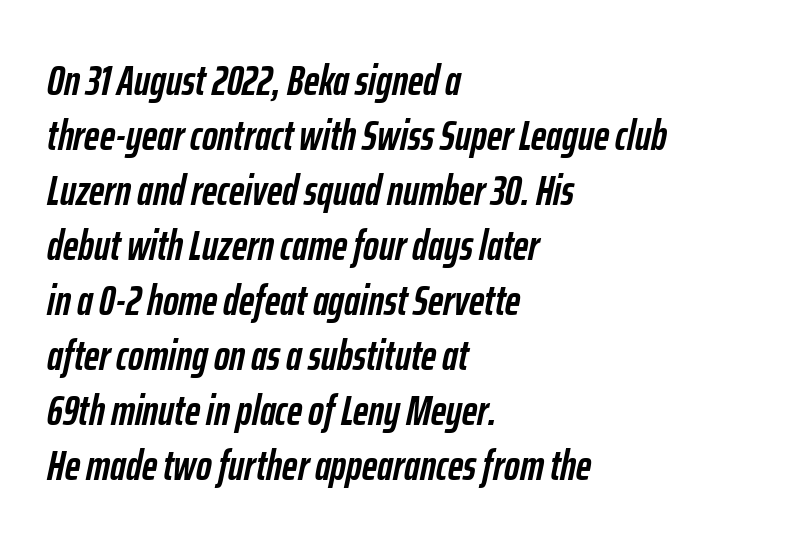
Q: Is the text bold? A: Yes.
Q: Is the text italic (slanted)? A: Yes, it leans right by about 12 degrees.
Q: Is the text underlined? A: No.
Q: How is the paragraph aligned? A: Left-aligned.
Q: Is the spacing between letters normal or unusually wide? A: Normal.
Q: Is the spacing between lines tight, normal or loose? A: Normal.
Q: Width (condensed, normal, or wide)? A: Condensed.
Q: Stroke contrast? A: Low.
Q: x-height? A: Medium.
Q: Monospaced? A: No.
